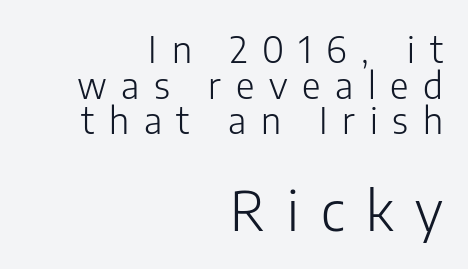
The rendering uses natural spacing where letterforms have individual widths. Short note: letters widely spaced. Stems and bowls with no extra thickness — not bold. The typography opts for an upright posture over an oblique one. The block sitting lower on the canvas is the one with enlarged characters. Reading down the column, the eye jumps only a short way to each next line.
